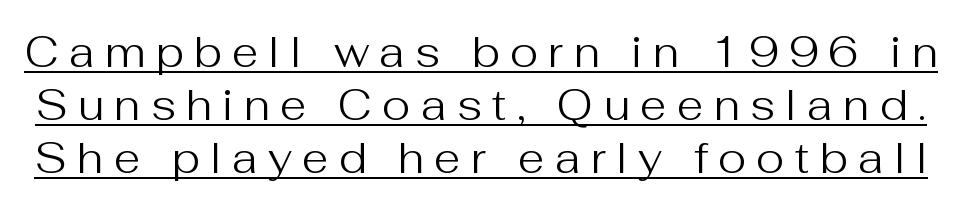
{"serif": "no", "italic": "no", "bold": "no", "weight": "regular", "width": "normal", "stroke_contrast": "medium", "x_height": "medium", "monospaced": "no", "underline": "yes", "line_spacing_ratio": 1.23, "letter_spacing": "wide", "letter_spacing_em": 0.24, "glyph_px": 43}
